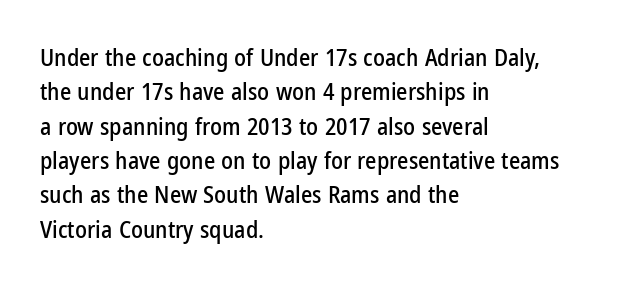
Q: Is the text italic (slanted)? A: No, it is upright.
Q: Is the text underlined? A: No.
Q: How is the paragraph aligned? A: Left-aligned.
Q: Is the spacing between letters normal or unusually wide? A: Normal.
Q: Is the spacing between lines tight, normal or loose? A: Normal.
